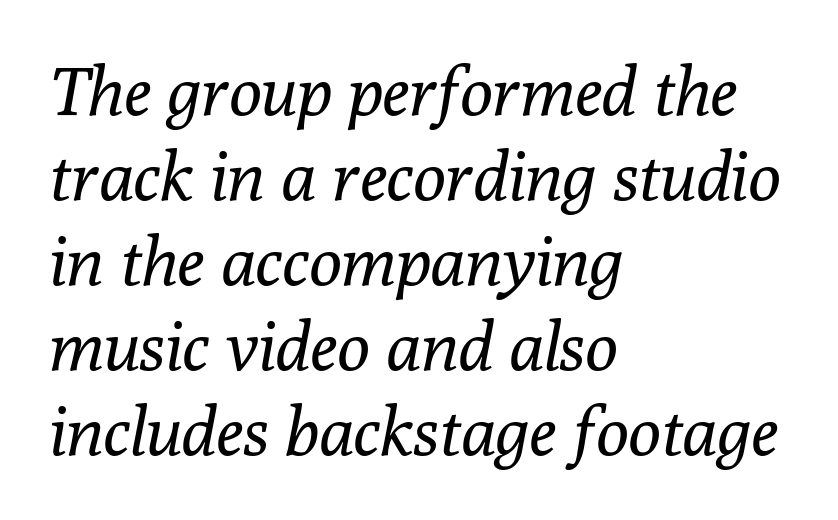
The designer left line spacing at the default. The area under the type is left untouched. Style check: oblique. Serif or sans? Serif — the stroke terminals have little feet.
